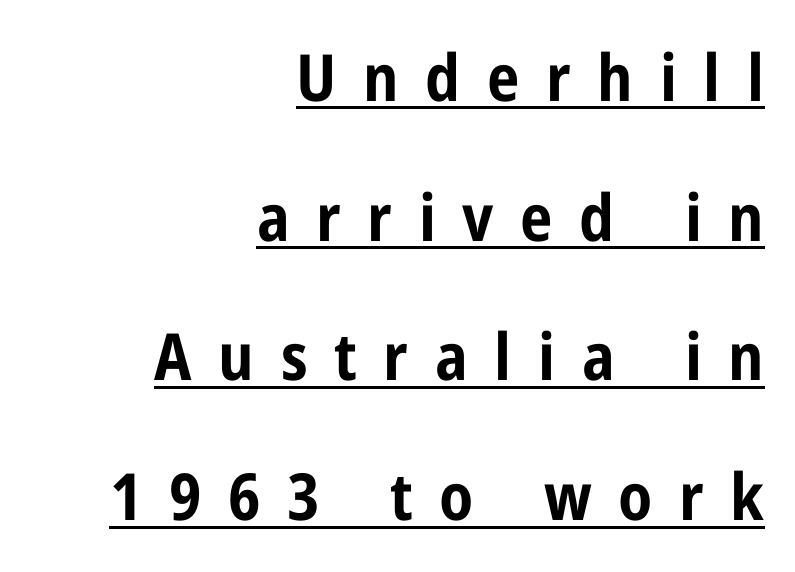
Each line of the rendering has a horizontal stroke beneath the glyphs. This rendering employs a face without finishing strokes, i.e., a sans-serif. You could not count columns in this text — the font is proportionally spaced. The gaps between neighbouring characters are conspicuously large. The paragraph has a hard right edge and a soft left edge.
